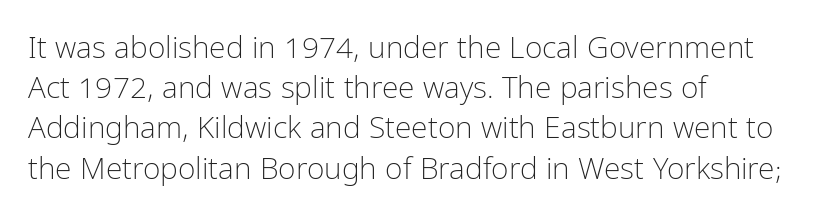
Note the varied advance widths — an 'i' is clearly narrower than an 'm'. The text block is weighted toward the left margin, trailing off unevenly rightward. Upright lettering throughout. The horizontal fit of the characters is conventional and even. The font family rendered here belongs to the sans-serif group. Leading: standard.
